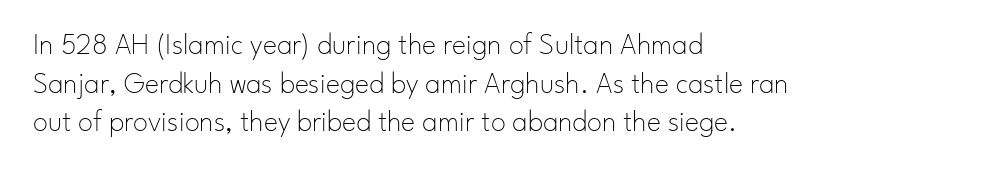
Q: Is the text bold? A: No.
Q: Is the text italic (slanted)? A: No, it is upright.
Q: Is the typeface a serif or a sans-serif typeface? A: Sans-serif.
Q: Is the text underlined? A: No.
Q: How is the paragraph aligned? A: Left-aligned.
Q: Is the spacing between letters normal or unusually wide? A: Normal.
Q: Is the spacing between lines tight, normal or loose? A: Normal.
Q: Width (condensed, normal, or wide)? A: Normal.
Q: Stroke contrast? A: Low.
Q: x-height? A: Small.
Q: Monospaced? A: No.
